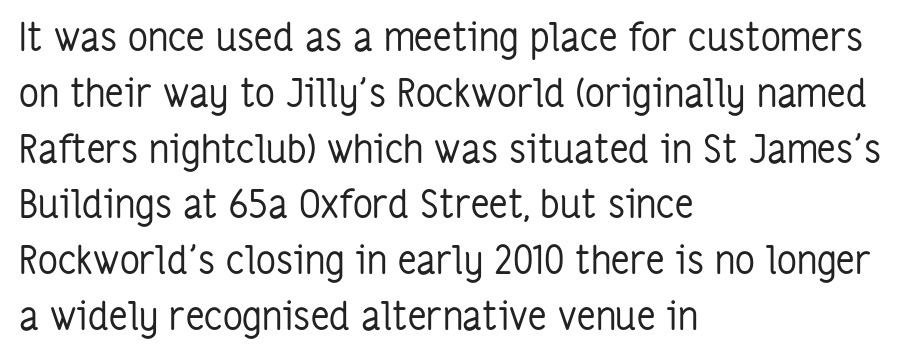
Q: Is the text bold? A: No.
Q: Is the text italic (slanted)? A: No, it is upright.
Q: Is the typeface a serif or a sans-serif typeface? A: Sans-serif.
Q: Is the text underlined? A: No.
Q: How is the paragraph aligned? A: Left-aligned.
Q: Is the spacing between letters normal or unusually wide? A: Normal.
Q: Is the spacing between lines tight, normal or loose? A: Normal.
Q: Width (condensed, normal, or wide)? A: Condensed.
Q: Stroke contrast? A: Low.
Q: x-height? A: Medium.
Q: Monospaced? A: No.
